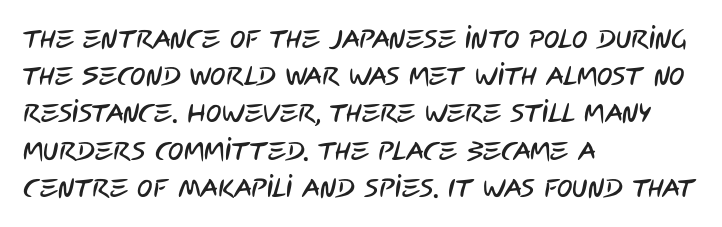
{"underline": "no", "align": "left", "line_spacing": "normal", "line_spacing_ratio": 1.43, "letter_spacing": "normal", "letter_spacing_em": 0.0, "glyph_px": 26}
